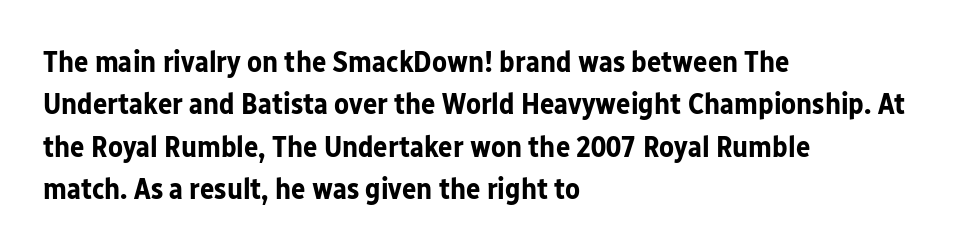
Q: Is the text bold? A: Yes.
Q: Is the text italic (slanted)? A: No, it is upright.
Q: Is the typeface a serif or a sans-serif typeface? A: Sans-serif.
Q: Is the text underlined? A: No.
Q: How is the paragraph aligned? A: Left-aligned.
Q: Is the spacing between letters normal or unusually wide? A: Normal.
Q: Is the spacing between lines tight, normal or loose? A: Normal.
Q: Width (condensed, normal, or wide)? A: Normal.
Q: Stroke contrast? A: Low.
Q: x-height? A: Medium.
Q: Monospaced? A: No.
